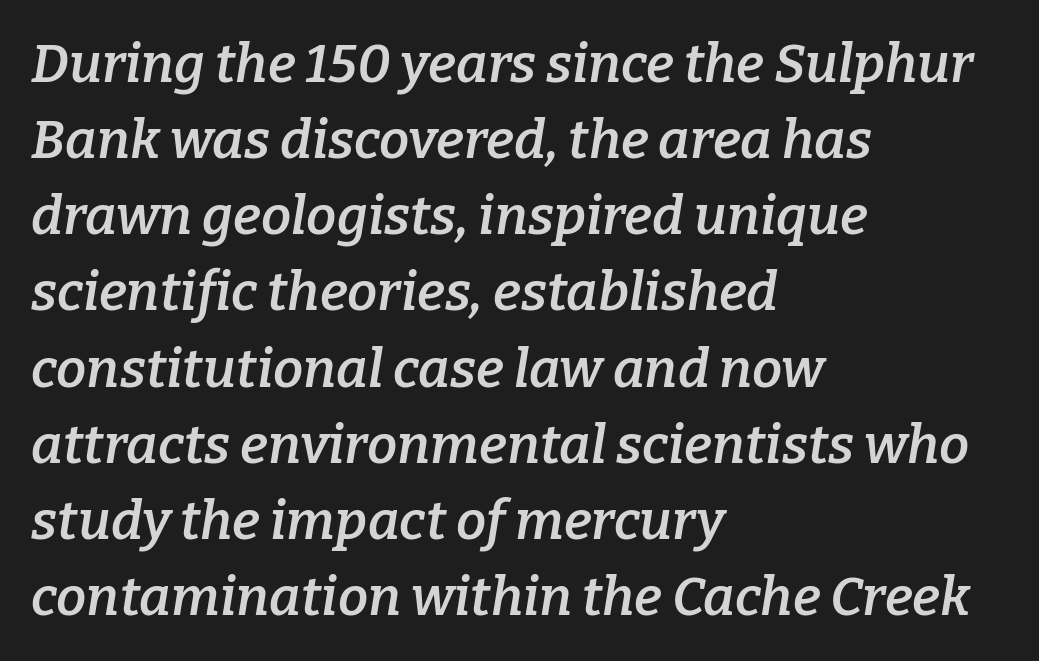
The image shows 54 px semibold serif type, italic (leaning right); set left-aligned, normal line spacing (1.41x), normal letter spacing, not underlined; low stroke contrast and a medium x-height.
